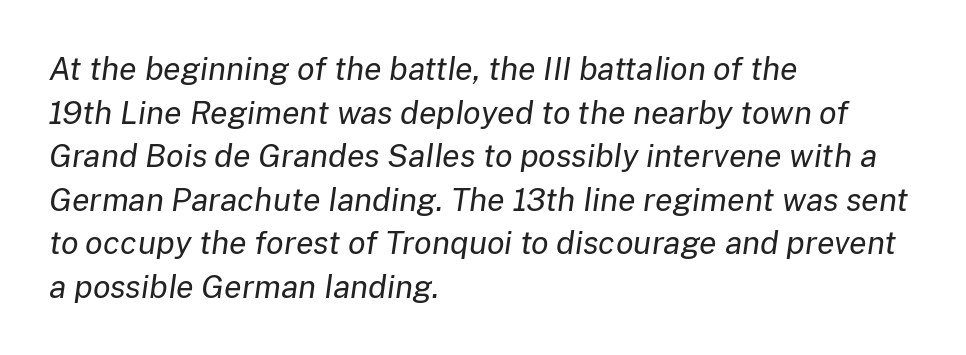
A typesetter would call this proportional, since set widths differ per character. One glance says typical: line gaps are just what's usual. The glyphs look as if they've been sheared to an angle. The passage shown has conventional tracking throughout. Nobody drew a line under any word here. Compared with a centered layout, this one pins lines to the left instead.
